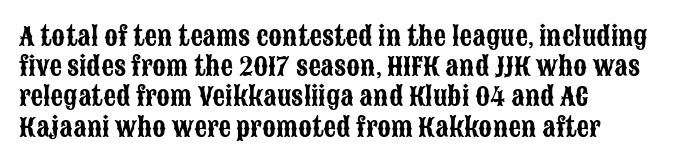
The image shows 25 px text type, upright; set left-aligned, line spacing 1.21x, normal letter spacing, not underlined.
